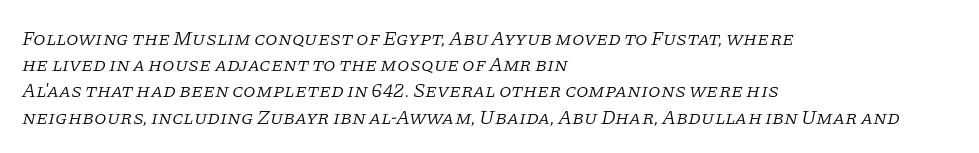
{"italic": "yes", "lean": "right", "slant_degrees": 11, "bold": "no", "underline": "no", "align": "left", "line_spacing": "normal", "line_spacing_ratio": 1.31, "letter_spacing": "normal", "letter_spacing_em": 0.0, "glyph_px": 20}
